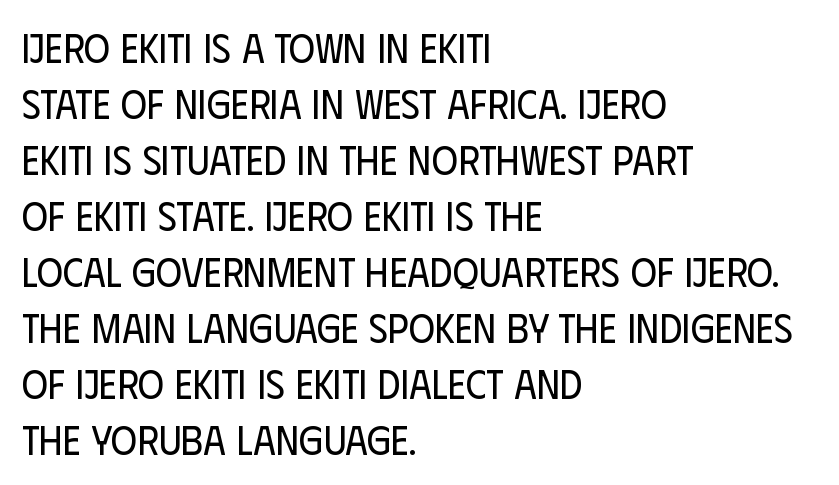
The image shows 40 px regular-weight, condensed sans-serif type, upright; set left-aligned, normal line spacing (1.4x), normal letter spacing, not underlined; low stroke contrast and a large x-height.
